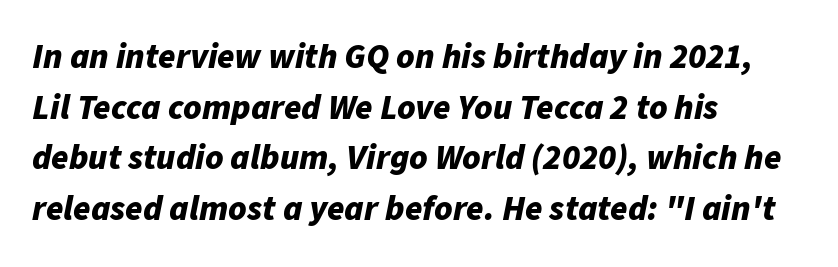
{"italic": "yes", "lean": "right", "slant_degrees": 11, "bold": "yes", "weight": "bold", "width": "normal", "stroke_contrast": "low", "x_height": "medium", "monospaced": "no", "underline": "no", "align": "left", "line_spacing": "normal", "line_spacing_ratio": 1.45, "letter_spacing": "normal", "letter_spacing_em": 0.0, "glyph_px": 35}
